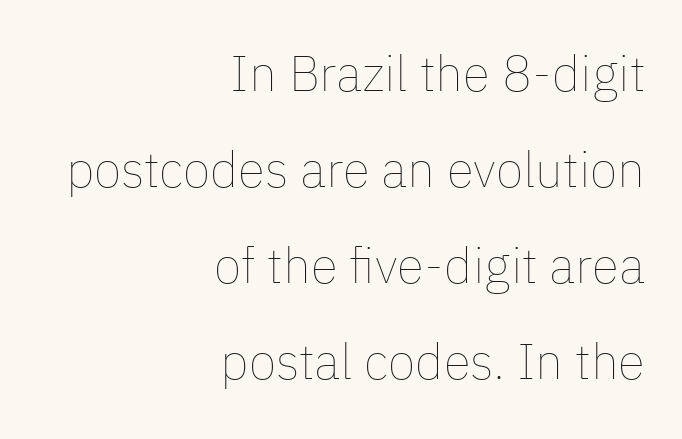
Q: Is the text bold? A: No.
Q: Is the text italic (slanted)? A: No, it is upright.
Q: Is the text underlined? A: No.
Q: How is the paragraph aligned? A: Right-aligned.
Q: Is the spacing between letters normal or unusually wide? A: Normal.
Q: Is the spacing between lines tight, normal or loose? A: Loose.
Q: Width (condensed, normal, or wide)? A: Normal.
Q: Stroke contrast? A: Low.
Q: x-height? A: Medium.
Q: Monospaced? A: No.
